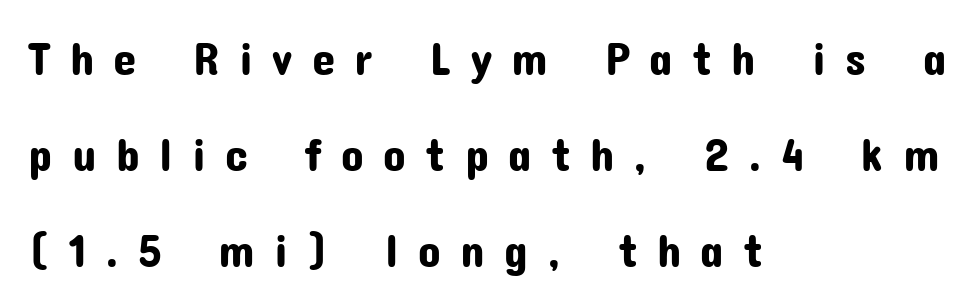
The image shows 47 px sans-serif type, upright; set left-aligned, loose line spacing (2.04x), unusually wide letter spacing (+0.41 em), not underlined; low stroke contrast and a medium x-height.
